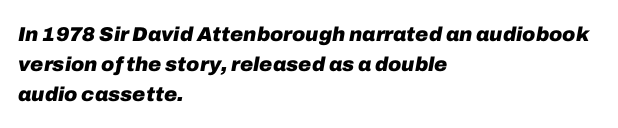
Q: Is the text bold? A: Yes.
Q: Is the text italic (slanted)? A: Yes, it leans right by about 10 degrees.
Q: Is the text underlined? A: No.
Q: How is the paragraph aligned? A: Left-aligned.
Q: Is the spacing between letters normal or unusually wide? A: Normal.
Q: Is the spacing between lines tight, normal or loose? A: Normal.
